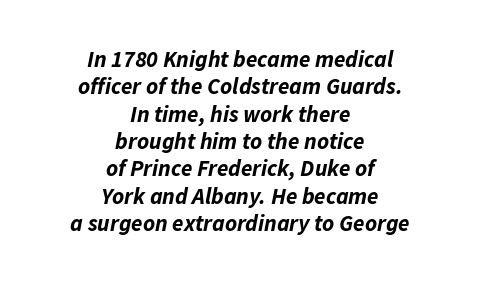
{"italic": "yes", "lean": "right", "slant_degrees": 11, "bold": "yes", "underline": "no", "align": "center", "line_spacing_ratio": 1.19, "letter_spacing": "normal", "letter_spacing_em": 0.0, "glyph_px": 23}
